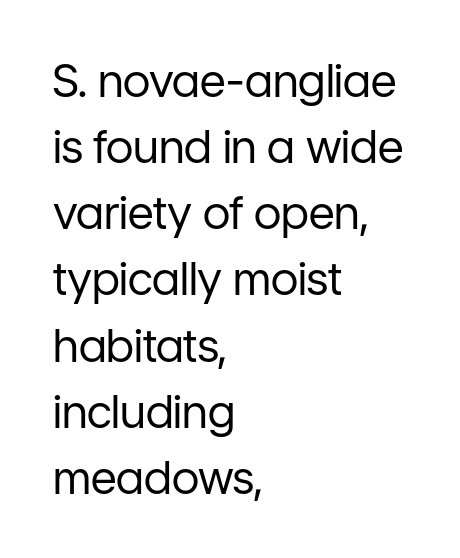
No heavy texture on the line: the type isn't bold. Is there much room between lines? A standard amount, neither cramped nor airy. Each row of text sits above clean, open space. Stroke terminals: plain, sans-serif.
